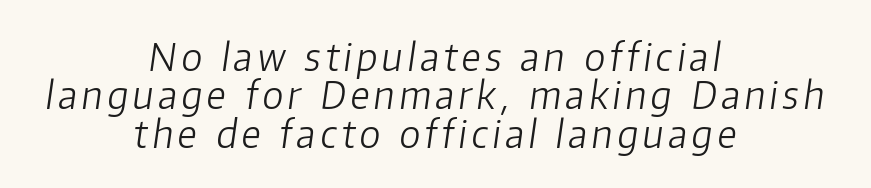
The image shows 38 px light type, italic (leaning right); set centered, tight line spacing (1.01x), not underlined; low stroke contrast and a medium x-height.
